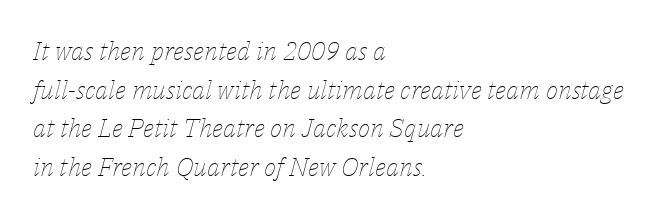
{"italic": "yes", "lean": "right", "slant_degrees": 14, "bold": "no", "underline": "no", "align": "left", "line_spacing": "normal", "line_spacing_ratio": 1.49, "letter_spacing": "normal", "letter_spacing_em": 0.0, "glyph_px": 26}
